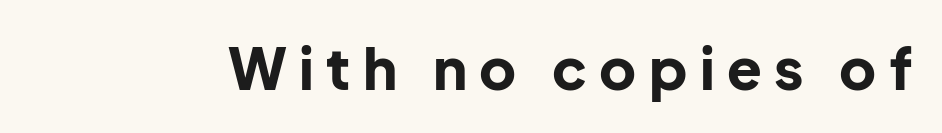
{"serif": "no", "italic": "no", "bold": "yes", "weight": "bold", "width": "normal", "stroke_contrast": "low", "x_height": "medium", "monospaced": "no", "underline": "no", "letter_spacing": "wide", "letter_spacing_em": 0.22, "glyph_px": 57}
